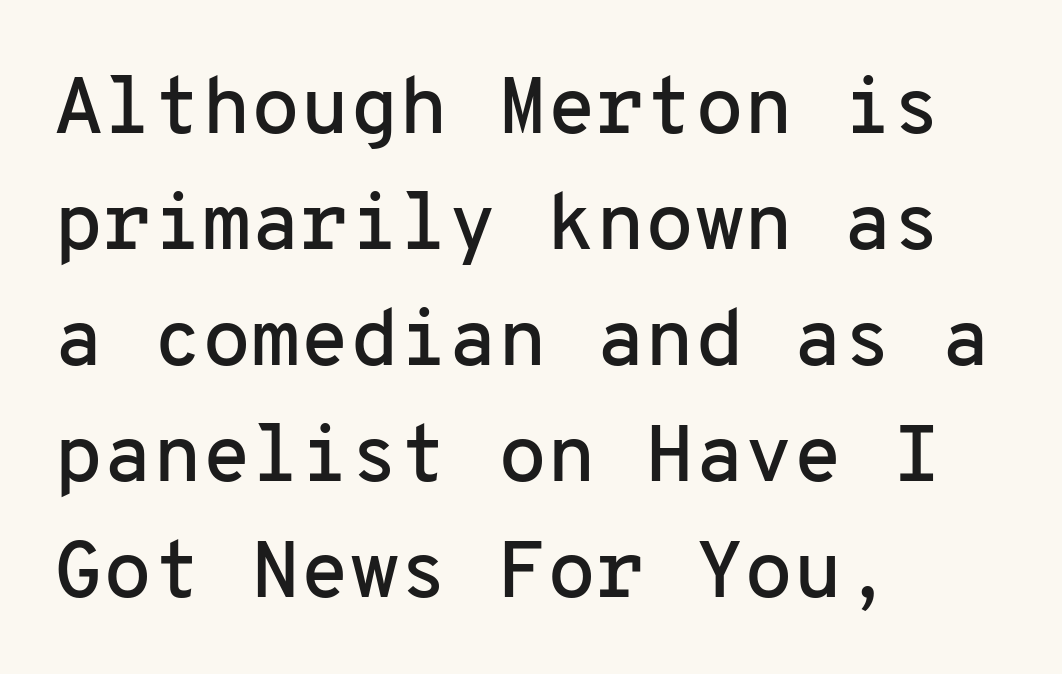
The image shows 80 px sans-serif type, upright, monospaced; set left-aligned, normal line spacing (1.45x), normal letter spacing, not underlined; low stroke contrast and a medium x-height.
